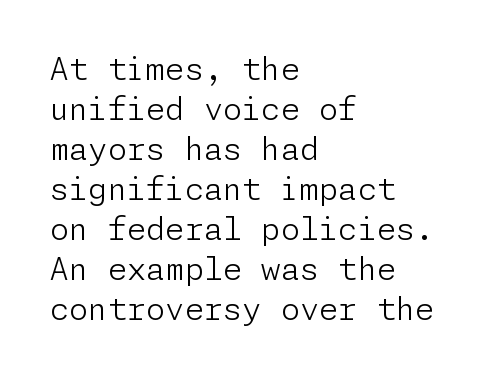
The image shows 31 px light sans-serif type, upright; set left-aligned, normal line spacing (1.29x), normal letter spacing, not underlined; low stroke contrast and a medium x-height.
